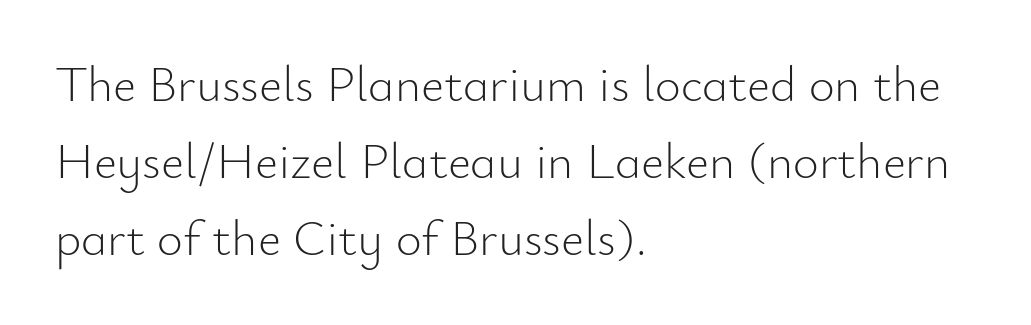
Q: Is the text bold? A: No.
Q: Is the text italic (slanted)? A: No, it is upright.
Q: Is the typeface a serif or a sans-serif typeface? A: Sans-serif.
Q: Is the text underlined? A: No.
Q: How is the paragraph aligned? A: Left-aligned.
Q: Is the spacing between letters normal or unusually wide? A: Normal.
Q: Is the spacing between lines tight, normal or loose? A: Normal.
Q: Width (condensed, normal, or wide)? A: Normal.
Q: Stroke contrast? A: Low.
Q: x-height? A: Small.
Q: Monospaced? A: No.
